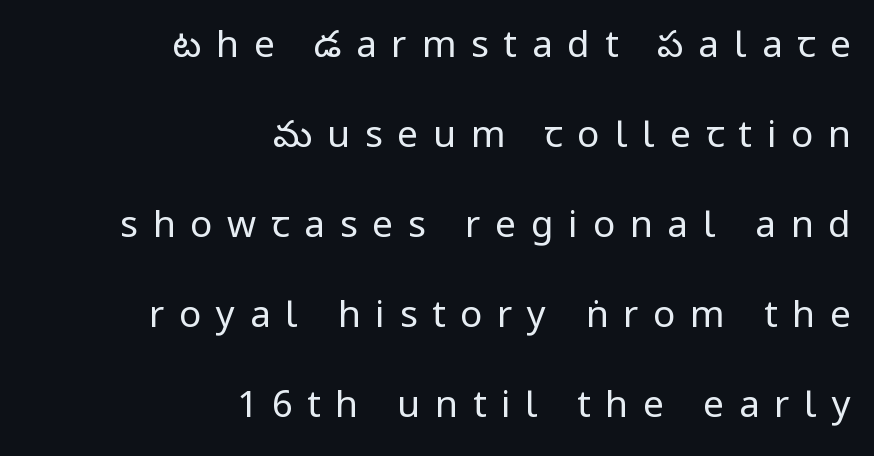
Q: Is the text bold? A: No.
Q: Is the text italic (slanted)? A: No, it is upright.
Q: Is the typeface a serif or a sans-serif typeface? A: Sans-serif.
Q: Is the text underlined? A: No.
Q: How is the paragraph aligned? A: Right-aligned.
Q: Is the spacing between letters normal or unusually wide? A: Unusually wide.
Q: Is the spacing between lines tight, normal or loose? A: Loose.
Q: Width (condensed, normal, or wide)? A: Condensed.
Q: Stroke contrast? A: Low.
